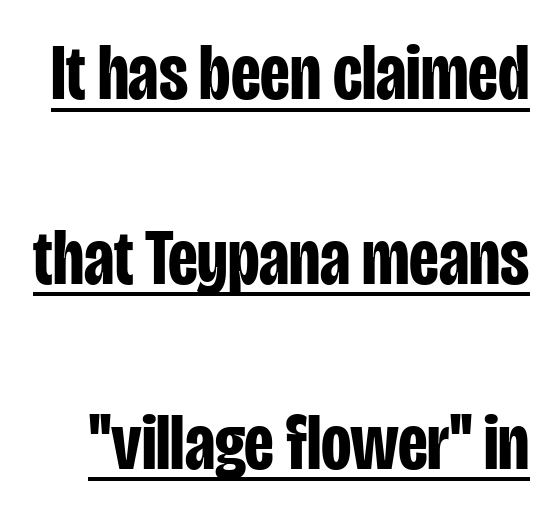
{"serif": "no", "italic": "no", "bold": "yes", "weight": "bold", "width": "condensed", "stroke_contrast": "low", "x_height": "large", "monospaced": "no", "underline": "yes", "line_spacing": "loose", "line_spacing_ratio": 2.34, "letter_spacing": "normal", "letter_spacing_em": 0.0, "glyph_px": 79}
